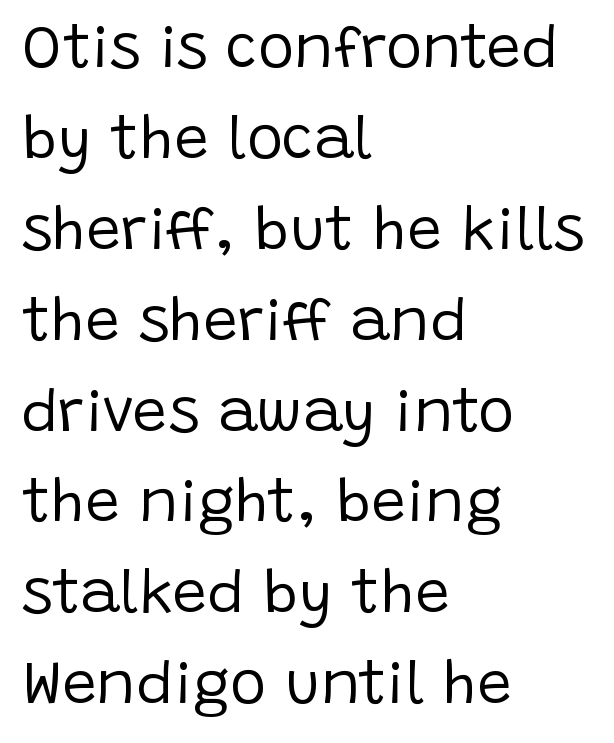
{"serif": "no", "italic": "no", "bold": "no", "weight": "regular", "width": "normal", "stroke_contrast": "low", "x_height": "large", "monospaced": "no", "underline": "no", "align": "left", "line_spacing": "normal", "line_spacing_ratio": 1.49, "letter_spacing": "normal", "letter_spacing_em": 0.0, "glyph_px": 61}
